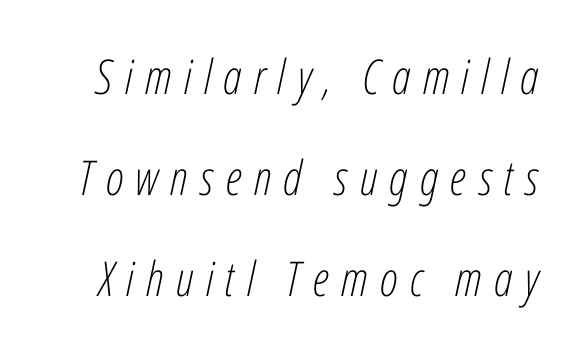
Q: Is the text bold? A: No.
Q: Is the text italic (slanted)? A: Yes, it leans right by about 12 degrees.
Q: Is the text underlined? A: No.
Q: Is the spacing between letters normal or unusually wide? A: Unusually wide.
Q: Is the spacing between lines tight, normal or loose? A: Loose.
Q: Width (condensed, normal, or wide)? A: Condensed.
Q: Stroke contrast? A: Low.
Q: x-height? A: Medium.
Q: Monospaced? A: No.
